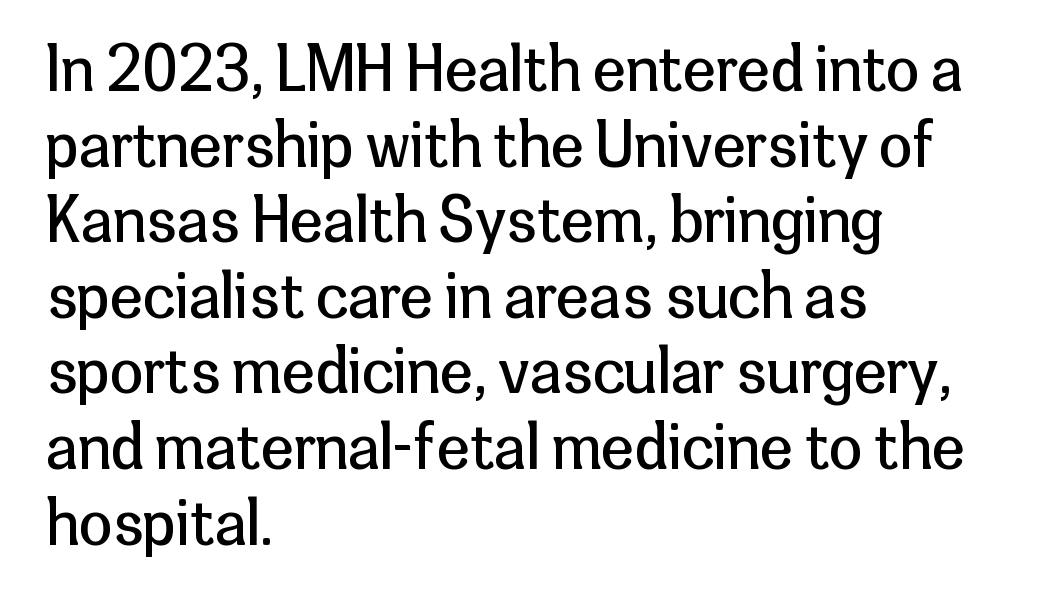
Students, note that the glyphs here touch the page at normal intervals. In terms of leading, this rendering sits right in the middle. Check the space under the baseline: it is left empty. The rag falls on the right side of this text block. The typeface chosen for these lines omits serifs.
